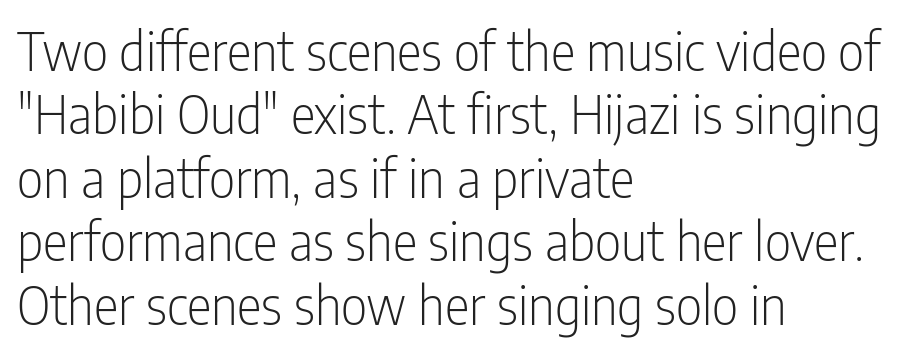
{"serif": "no", "italic": "no", "bold": "no", "weight": "light", "width": "condensed", "stroke_contrast": "low", "x_height": "medium", "monospaced": "no", "underline": "no", "align": "left", "line_spacing_ratio": 1.22, "letter_spacing": "normal", "letter_spacing_em": 0.0, "glyph_px": 52}
